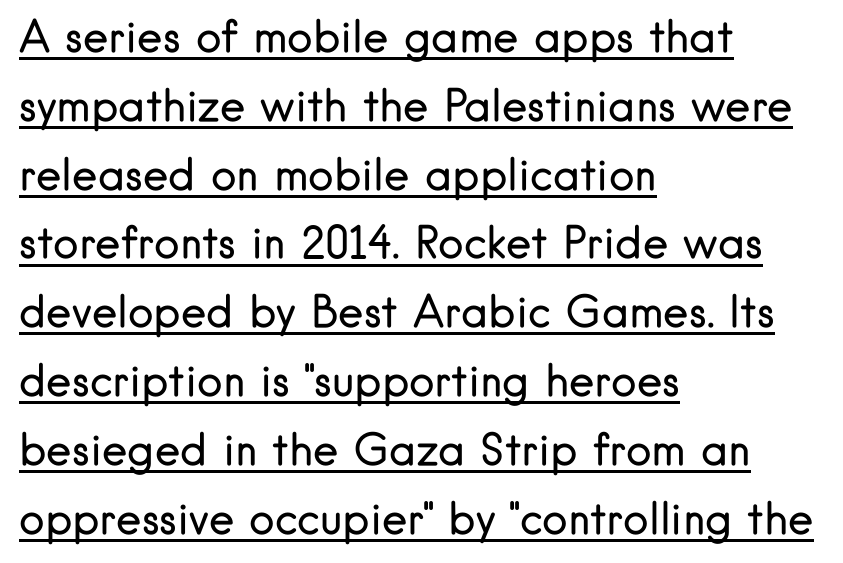
{"serif": "no", "italic": "no", "bold": "no", "weight": "regular", "width": "normal", "stroke_contrast": "low", "x_height": "small", "monospaced": "no", "underline": "yes", "align": "left", "line_spacing": "normal", "line_spacing_ratio": 1.6, "letter_spacing": "normal", "letter_spacing_em": 0.0, "glyph_px": 43}
